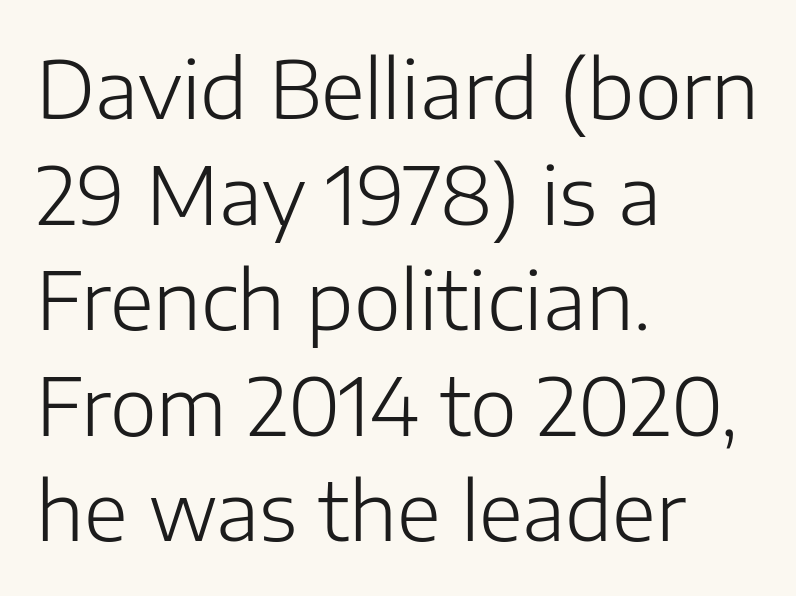
Teacher's note: observe the even left margin — that is flush-left alignment. Typographically, this falls in the sans-serif category. Only glyphs here, with clear space below each row. The lines sit at an ordinary, default distance from one another.
